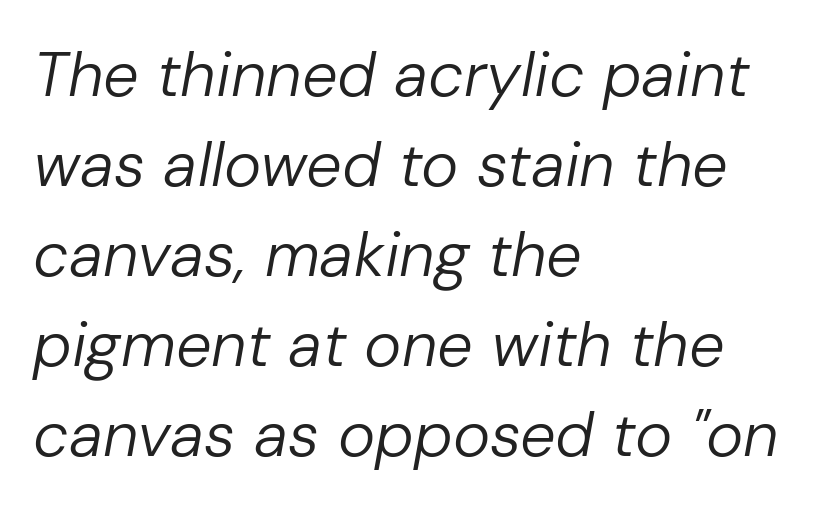
{"italic": "yes", "lean": "right", "slant_degrees": 10, "bold": "no", "weight": "regular", "width": "normal", "stroke_contrast": "low", "x_height": "medium", "monospaced": "no", "underline": "no", "align": "left", "line_spacing": "normal", "line_spacing_ratio": 1.43, "letter_spacing": "normal", "letter_spacing_em": 0.0, "glyph_px": 63}
